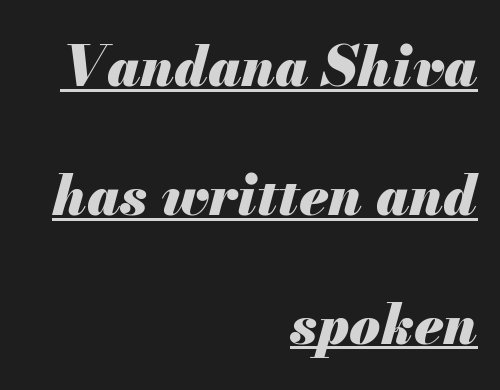
{"italic": "yes", "lean": "right", "slant_degrees": 13, "bold": "yes", "weight": "heavy", "width": "normal", "stroke_contrast": "medium", "x_height": "small", "monospaced": "no", "underline": "yes", "align": "right", "line_spacing": "loose", "line_spacing_ratio": 2.3, "letter_spacing": "normal", "letter_spacing_em": 0.0, "glyph_px": 56}
